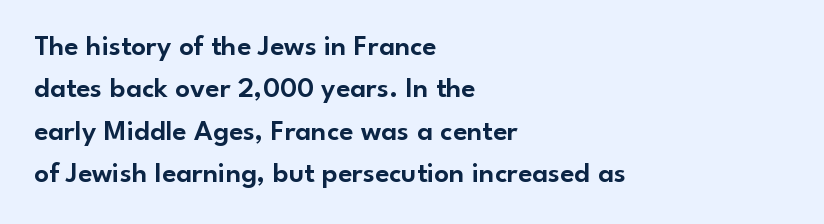
Q: Is the text italic (slanted)? A: No, it is upright.
Q: Is the typeface a serif or a sans-serif typeface? A: Sans-serif.
Q: Is the text underlined? A: No.
Q: How is the paragraph aligned? A: Left-aligned.
Q: Is the spacing between letters normal or unusually wide? A: Normal.
Q: Is the spacing between lines tight, normal or loose? A: Normal.
Q: Width (condensed, normal, or wide)? A: Normal.
Q: Stroke contrast? A: Low.
Q: x-height? A: Small.
Q: Monospaced? A: No.
